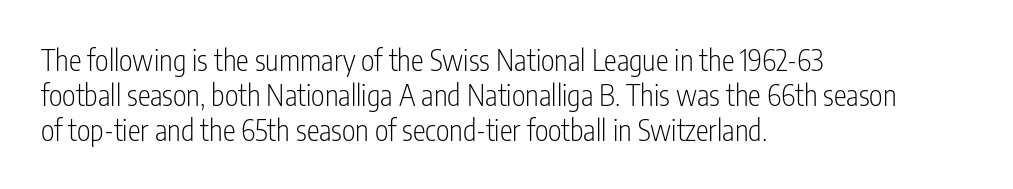
The image shows 29 px light, condensed sans-serif type, upright; set left-aligned, line spacing 1.2x, normal letter spacing, not underlined; low stroke contrast and a medium x-height.
